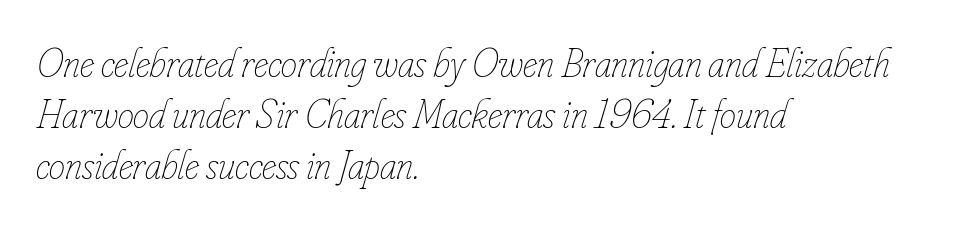
The vertical gap from one line to the next is medium. If you drew a line through each stem, it would be angled. Character widths vary here, with narrow letters taking less room than wide ones. The type is set solid horizontally, with unmodified tracking. Visually the block forms a straight wall on the left and a jagged coastline on the right. No heavy texture on the line: the type isn't bold.
